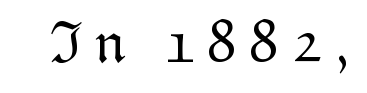
Q: Is the text bold? A: No.
Q: Is the text italic (slanted)? A: No, it is upright.
Q: Is the text underlined? A: No.
Q: Is the spacing between letters normal or unusually wide? A: Unusually wide.
Q: Width (condensed, normal, or wide)? A: Normal.
Q: Stroke contrast? A: Low.
Q: x-height? A: Medium.
Q: Monospaced? A: No.
